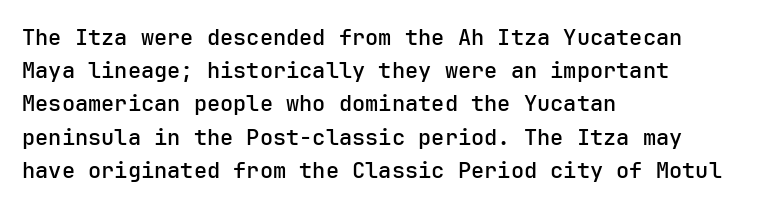
The image shows 22 px text type, upright; set left-aligned, normal line spacing (1.51x), normal letter spacing, not underlined.
